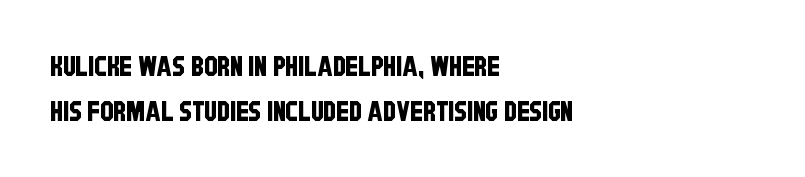
The image shows 27 px text type; set left-aligned, normal line spacing (1.65x), normal letter spacing, not underlined.
